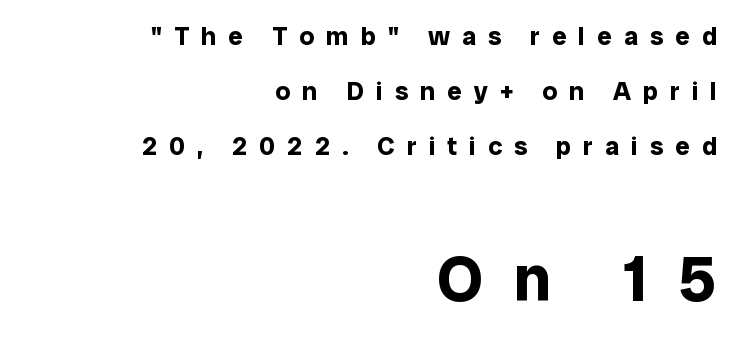
{"serif": "no", "italic": "no", "bold": "yes", "weight": "bold", "width": "normal", "stroke_contrast": "low", "x_height": "medium", "monospaced": "no", "underline": "no", "align": "right", "line_spacing": "loose", "line_spacing_ratio": 2.11, "letter_spacing": "wide", "letter_spacing_em": 0.46, "larger_block": "second", "size_ratio": 2.5, "glyph_px": 65}
